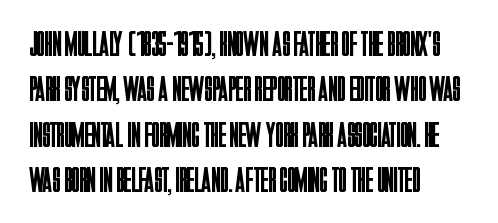
Q: Is the text bold? A: No.
Q: Is the text italic (slanted)? A: No, it is upright.
Q: Is the typeface a serif or a sans-serif typeface? A: Sans-serif.
Q: Is the text underlined? A: No.
Q: How is the paragraph aligned? A: Left-aligned.
Q: Is the spacing between letters normal or unusually wide? A: Normal.
Q: Is the spacing between lines tight, normal or loose? A: Normal.
Q: Width (condensed, normal, or wide)? A: Condensed.
Q: Stroke contrast? A: Low.
Q: x-height? A: Large.
Q: Monospaced? A: No.
